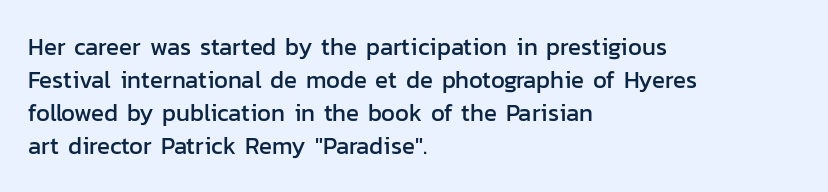
The image shows 24 px text type, upright; set left-aligned, normal line spacing (1.37x), normal letter spacing, not underlined.
